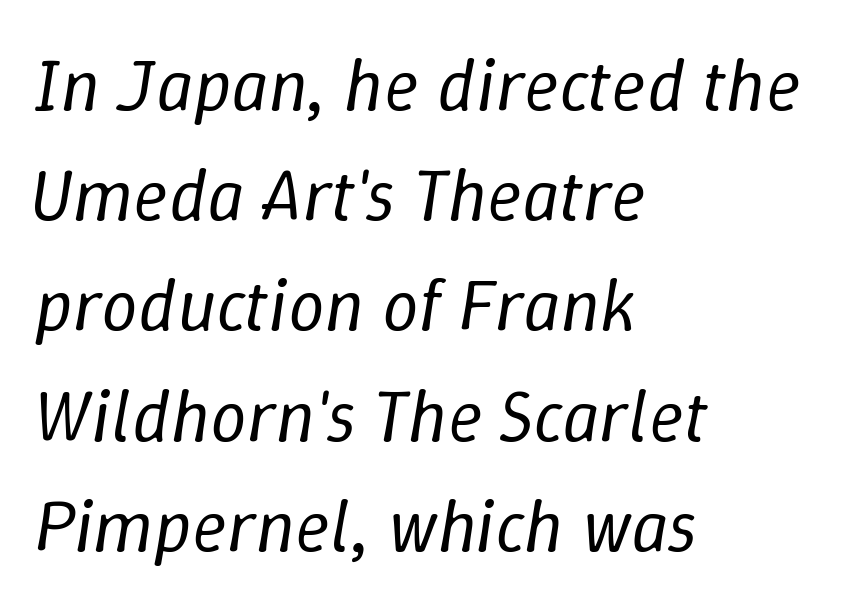
Q: Is the text bold? A: No.
Q: Is the text italic (slanted)? A: Yes, it leans right by about 9 degrees.
Q: Is the text underlined? A: No.
Q: How is the paragraph aligned? A: Left-aligned.
Q: Is the spacing between letters normal or unusually wide? A: Normal.
Q: Is the spacing between lines tight, normal or loose? A: Normal.
Q: Width (condensed, normal, or wide)? A: Normal.
Q: Stroke contrast? A: Low.
Q: x-height? A: Medium.
Q: Monospaced? A: No.
